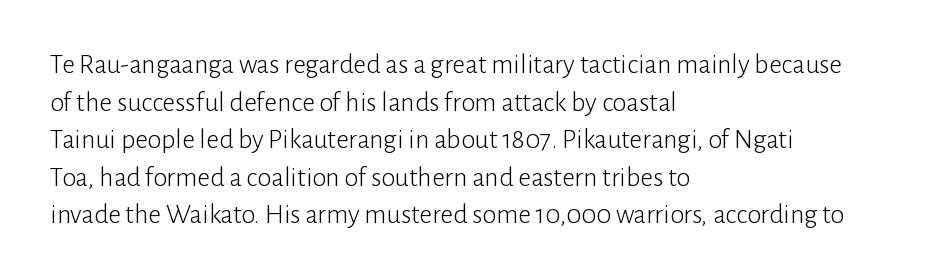
Q: Is the text bold? A: No.
Q: Is the text italic (slanted)? A: No, it is upright.
Q: Is the typeface a serif or a sans-serif typeface? A: Sans-serif.
Q: Is the text underlined? A: No.
Q: How is the paragraph aligned? A: Left-aligned.
Q: Is the spacing between letters normal or unusually wide? A: Normal.
Q: Is the spacing between lines tight, normal or loose? A: Normal.
Q: Width (condensed, normal, or wide)? A: Normal.
Q: Stroke contrast? A: Low.
Q: x-height? A: Medium.
Q: Monospaced? A: No.
